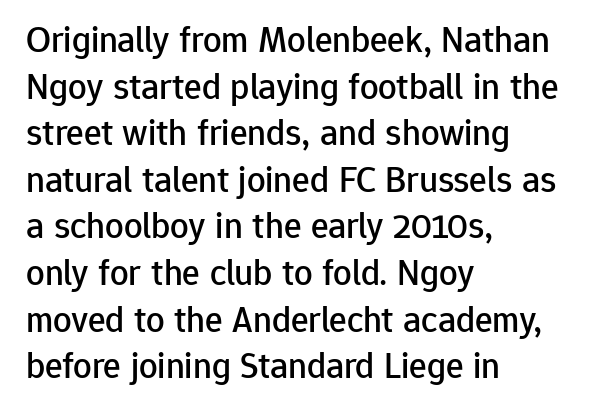
The image shows 37 px sans-serif type, upright; set left-aligned, normal line spacing (1.26x), normal letter spacing, not underlined; low stroke contrast and a medium x-height.
